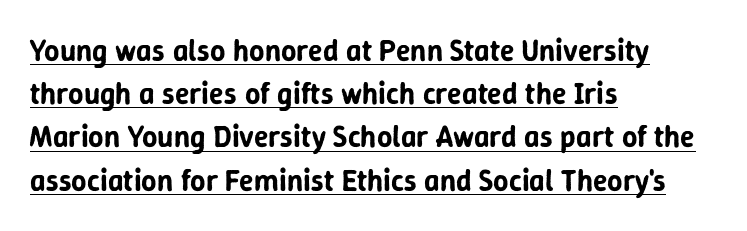
Q: Is the text italic (slanted)? A: No, it is upright.
Q: Is the typeface a serif or a sans-serif typeface? A: Sans-serif.
Q: Is the text underlined? A: Yes.
Q: How is the paragraph aligned? A: Left-aligned.
Q: Is the spacing between letters normal or unusually wide? A: Normal.
Q: Is the spacing between lines tight, normal or loose? A: Normal.
Q: Width (condensed, normal, or wide)? A: Normal.
Q: Stroke contrast? A: Low.
Q: x-height? A: Medium.
Q: Monospaced? A: No.
